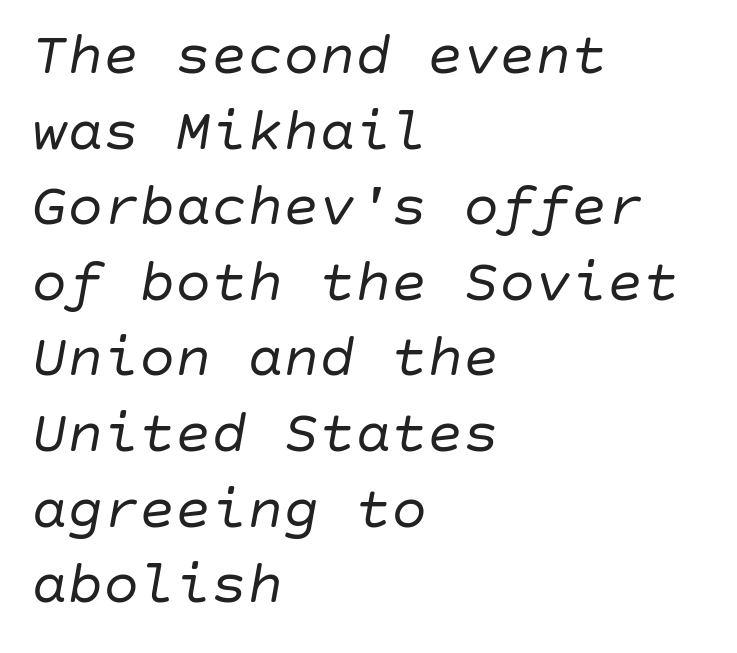
The glyphs are unaccompanied by any horizontal stroke below them. Leading matches the norm, producing a regular column. The weight would be labelled regular, book, light, or lighter still. Words appear dense and cohesive because spacing is normal.
